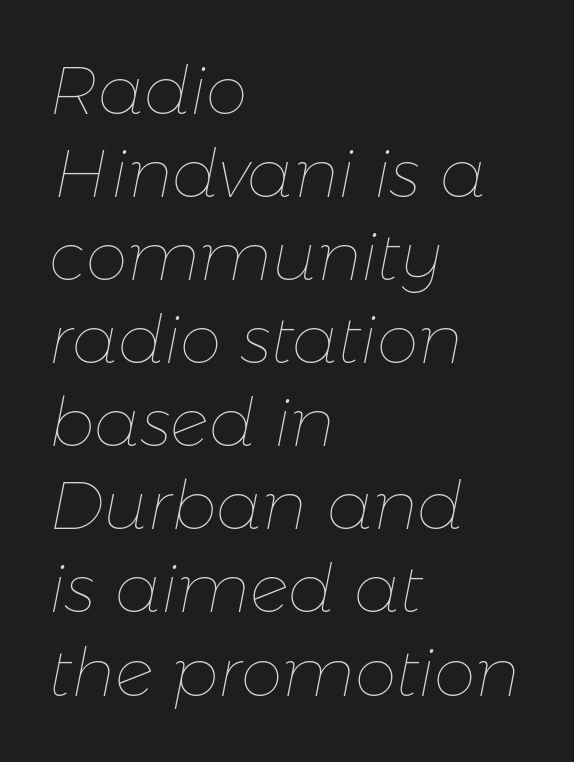
The image shows 67 px thin type, italic (leaning right); set left-aligned, line spacing 1.24x, normal letter spacing, not underlined; low stroke contrast and a medium x-height.
